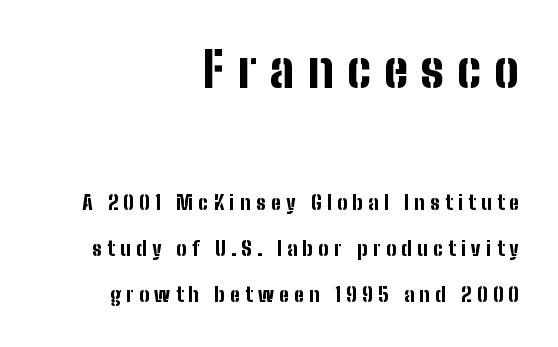
The image shows 49 px bold, condensed sans-serif type, upright; set right-aligned, loose line spacing (2.29x), unusually wide letter spacing (+0.27 em), not underlined; the first (top) block is 2.45x larger; low stroke contrast and a medium x-height.
